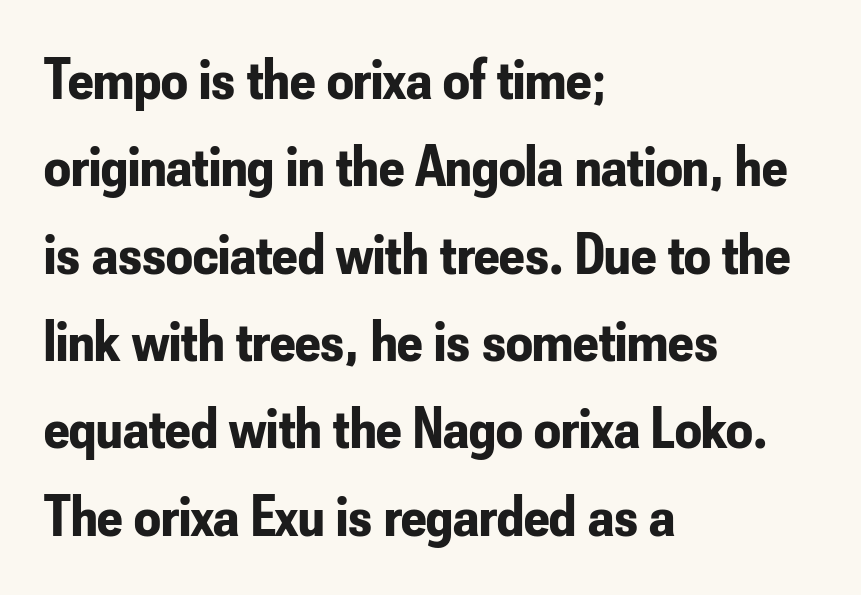
The image shows 59 px bold, condensed sans-serif type, upright; set left-aligned, normal line spacing (1.48x), normal letter spacing, not underlined; low stroke contrast and a small x-height.
